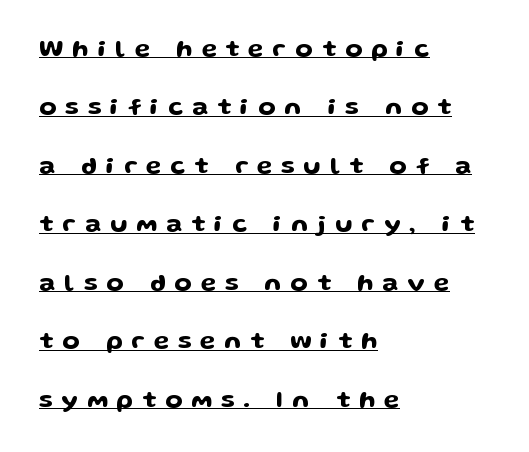
{"italic": "no", "underline": "yes", "align": "left", "line_spacing": "loose", "line_spacing_ratio": 2.34, "letter_spacing": "wide", "letter_spacing_em": 0.36, "glyph_px": 25}
